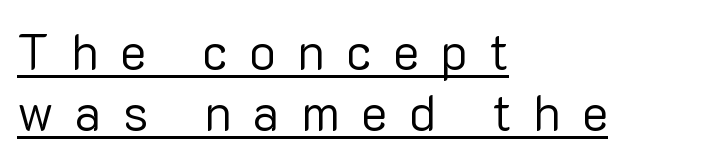
{"serif": "no", "italic": "no", "bold": "no", "weight": "regular", "width": "normal", "stroke_contrast": "low", "x_height": "medium", "monospaced": "no", "underline": "yes", "align": "left", "line_spacing_ratio": 1.22, "letter_spacing": "wide", "letter_spacing_em": 0.43, "glyph_px": 50}
